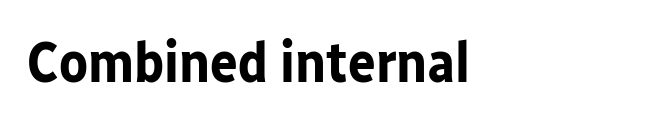
Q: Is the text bold? A: Yes.
Q: Is the text italic (slanted)? A: No, it is upright.
Q: Is the typeface a serif or a sans-serif typeface? A: Sans-serif.
Q: Is the text underlined? A: No.
Q: How is the paragraph aligned? A: Left-aligned.
Q: Is the spacing between letters normal or unusually wide? A: Normal.
Q: Width (condensed, normal, or wide)? A: Normal.
Q: Stroke contrast? A: Low.
Q: x-height? A: Medium.
Q: Monospaced? A: No.
